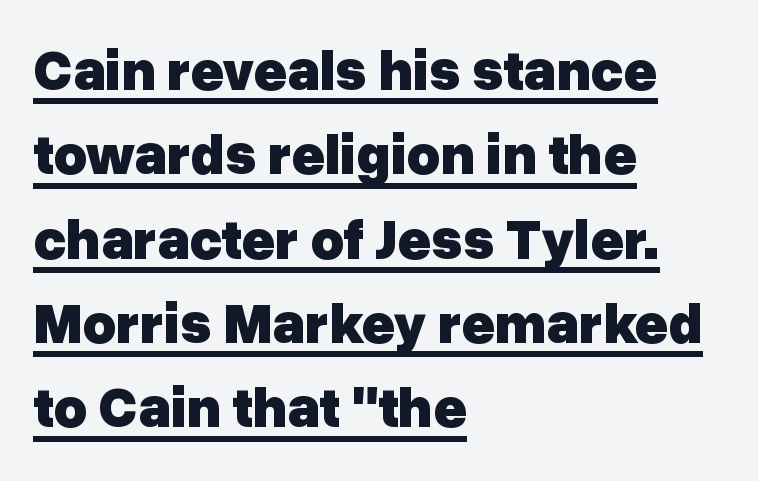
The paragraph has a hard left edge and a soft right edge. Underlined type. Designer's note — italics off, roman on. The font is running at its bold setting.
